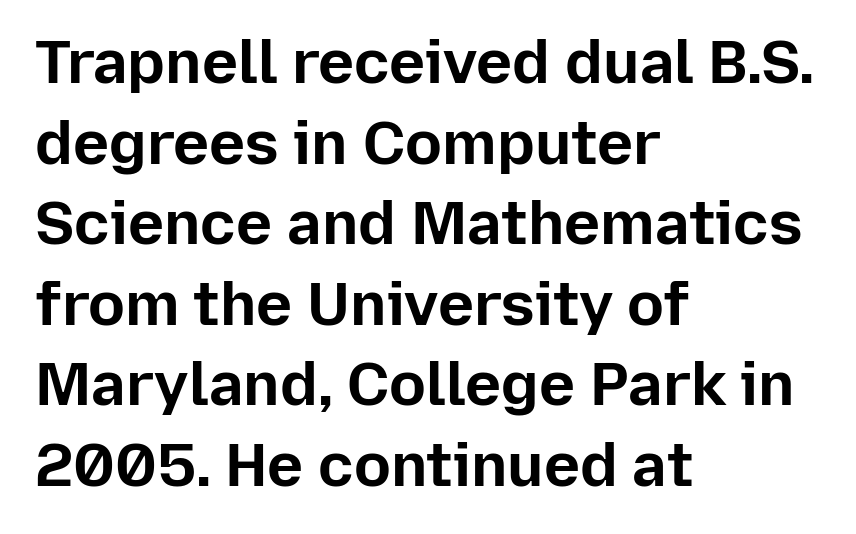
Q: Is the text bold? A: Yes.
Q: Is the text italic (slanted)? A: No, it is upright.
Q: Is the typeface a serif or a sans-serif typeface? A: Sans-serif.
Q: Is the text underlined? A: No.
Q: How is the paragraph aligned? A: Left-aligned.
Q: Is the spacing between letters normal or unusually wide? A: Normal.
Q: Is the spacing between lines tight, normal or loose? A: Normal.
Q: Width (condensed, normal, or wide)? A: Normal.
Q: Stroke contrast? A: Low.
Q: x-height? A: Medium.
Q: Monospaced? A: No.
